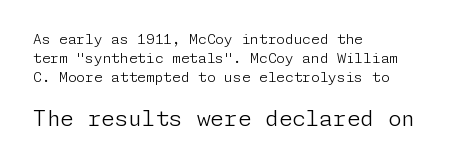
Q: Is the text bold? A: No.
Q: Is the text italic (slanted)? A: No, it is upright.
Q: Is the text underlined? A: No.
Q: How is the paragraph aligned? A: Left-aligned.
Q: Is the spacing between letters normal or unusually wide? A: Normal.
Q: Is the spacing between lines tight, normal or loose? A: Normal.
Q: Which block of text is set in a larger size, the first (top) or the second (bottom)? A: The second (bottom) one.
